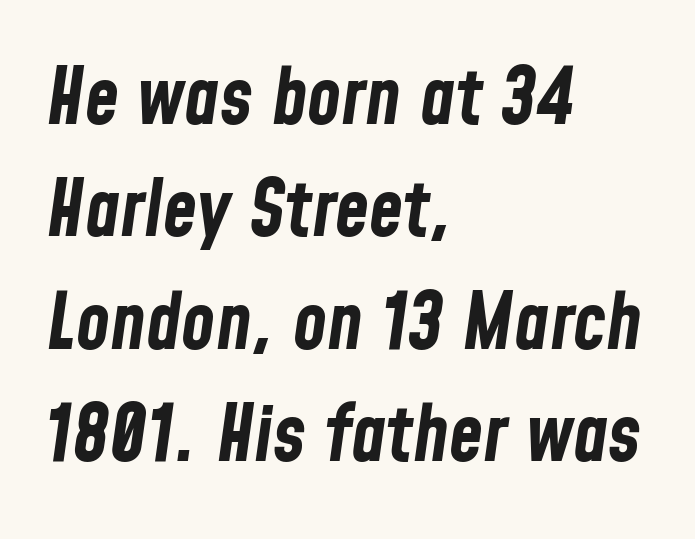
The image shows 78 px bold, condensed type, italic (leaning right); set left-aligned, normal line spacing (1.44x), normal letter spacing, not underlined; low stroke contrast and a medium x-height.
